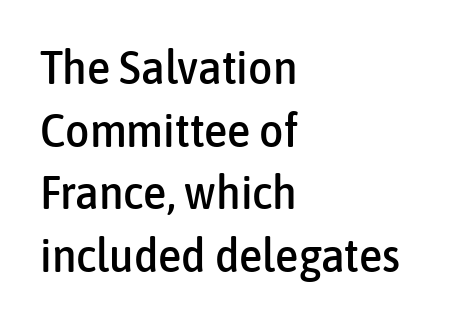
The image shows 47 px condensed sans-serif type, upright; set left-aligned, normal line spacing (1.33x), normal letter spacing, not underlined; low stroke contrast and a medium x-height.
